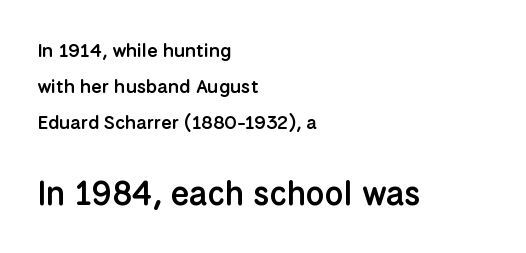
Each letter keeps its own natural width here, so spacing adapts to shape. Plain, unruled lines of type. Look at the bottom of the vertical strokes: they stop flat, with no serifs. A fair bit of extra ink — the face is semibold, not bold. Italic? Not at all — the glyphs are vertical.
